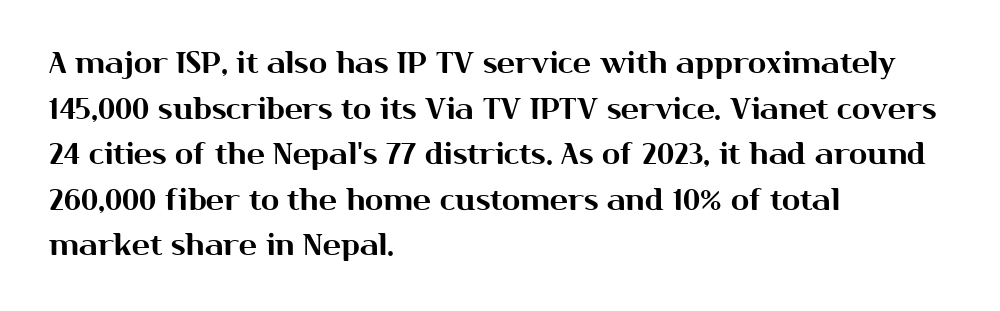
Q: Is the text italic (slanted)? A: No, it is upright.
Q: Is the typeface a serif or a sans-serif typeface? A: Sans-serif.
Q: Is the text underlined? A: No.
Q: How is the paragraph aligned? A: Left-aligned.
Q: Is the spacing between letters normal or unusually wide? A: Normal.
Q: Is the spacing between lines tight, normal or loose? A: Normal.
Q: Width (condensed, normal, or wide)? A: Normal.
Q: Stroke contrast? A: Medium.
Q: x-height? A: Medium.
Q: Monospaced? A: No.
